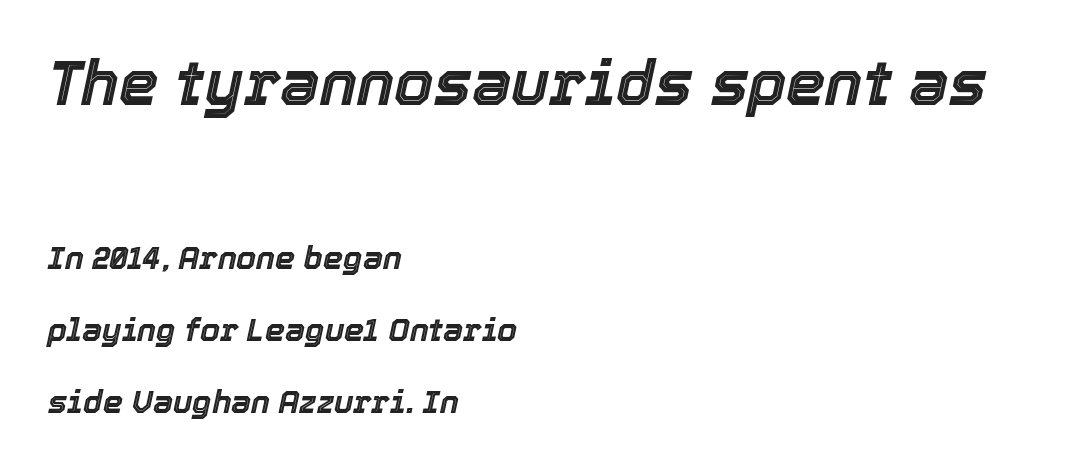
The image shows 63 px text type, italic (leaning right); set left-aligned, loose line spacing (2.25x), normal letter spacing, not underlined; the first (top) block is 1.97x larger; a medium x-height.
